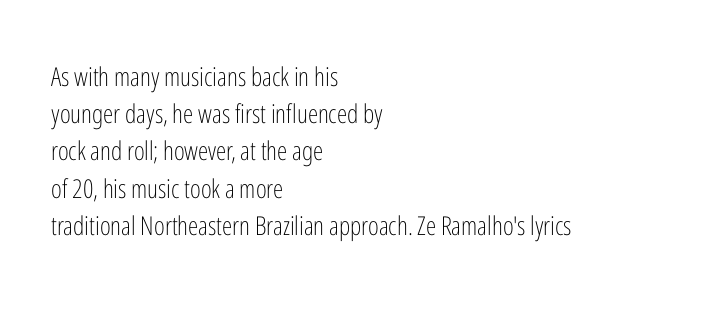
The image shows 26 px text type, upright; set left-aligned, normal line spacing (1.43x), normal letter spacing, not underlined.
